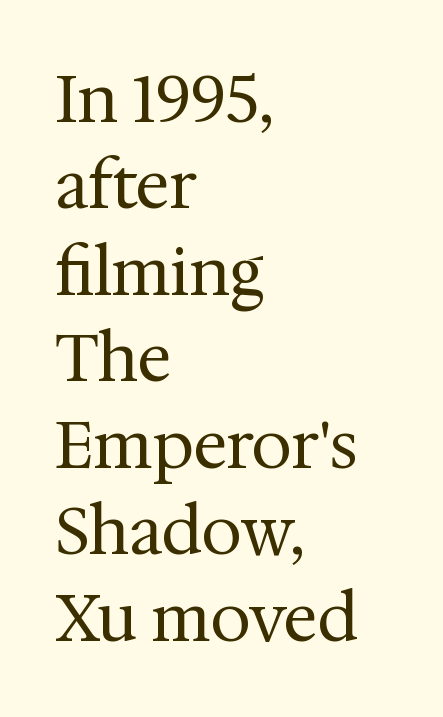
Q: Is the text bold? A: No.
Q: Is the text italic (slanted)? A: No, it is upright.
Q: Is the typeface a serif or a sans-serif typeface? A: Serif.
Q: Is the text underlined? A: No.
Q: How is the paragraph aligned? A: Left-aligned.
Q: Is the spacing between letters normal or unusually wide? A: Normal.
Q: Is the spacing between lines tight, normal or loose? A: Normal.
Q: Width (condensed, normal, or wide)? A: Normal.
Q: Stroke contrast? A: Medium.
Q: x-height? A: Medium.
Q: Monospaced? A: No.
